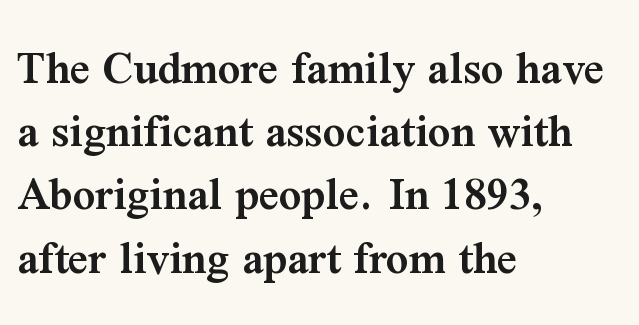
{"serif": "yes", "italic": "no", "bold": "semi", "weight": "semibold", "width": "normal", "stroke_contrast": "medium", "x_height": "medium", "monospaced": "no", "underline": "no", "align": "left", "line_spacing": "normal", "line_spacing_ratio": 1.29, "letter_spacing": "normal", "letter_spacing_em": 0.0, "glyph_px": 49}
